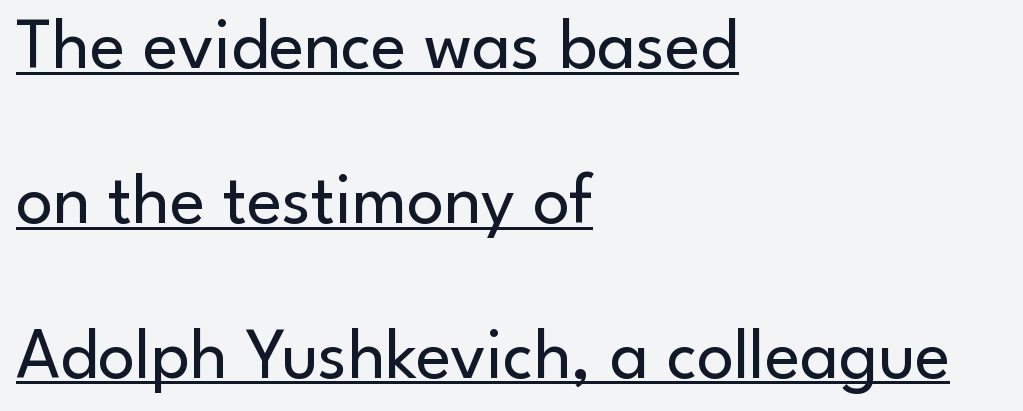
The image shows 73 px regular-weight sans-serif type, upright; set left-aligned, loose line spacing (2.12x), normal letter spacing, underlined; low stroke contrast and a small x-height.
